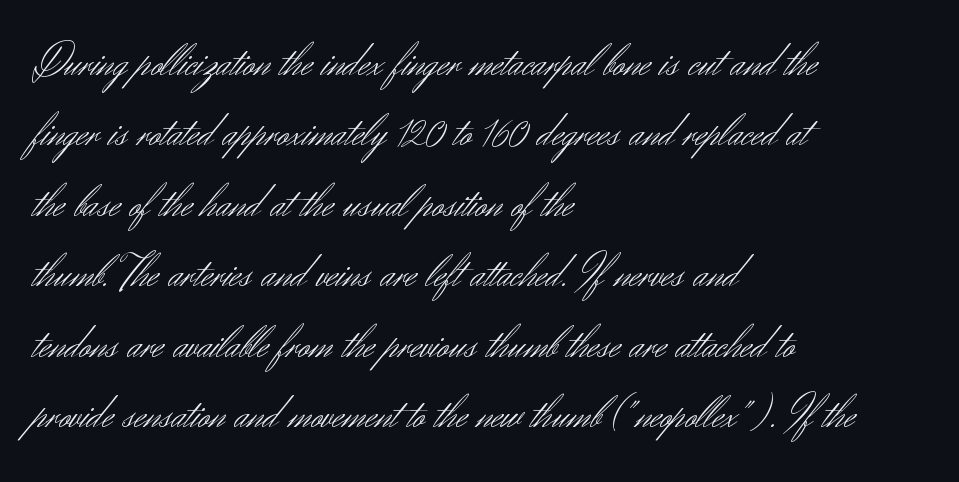
Is this a fixed-width face? No — the glyphs have proportional, varying widths. Are there feet on the stems? There aren't — it's a sans. The cut favours lightness, reaching ordinary text weight at its darkest. Interline gaps are of average width in this sample. A classic flush-left, rag-right setting is used for this passage. In terms of letterspacing, this is plain default setting.
